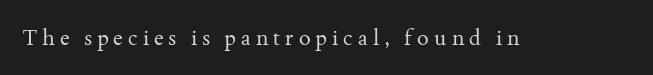
{"italic": "no", "bold": "no", "underline": "no", "letter_spacing": "wide", "letter_spacing_em": 0.23, "glyph_px": 22}
